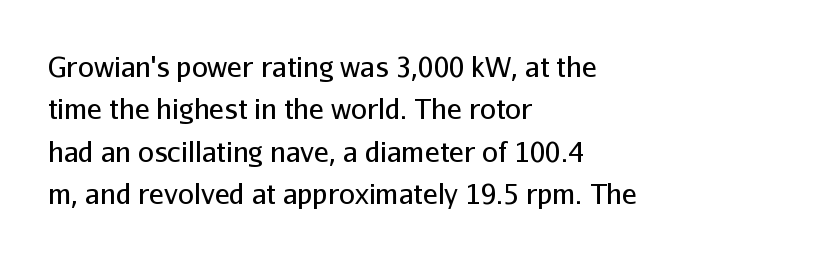
The image shows 28 px regular-weight sans-serif type, upright; set left-aligned, normal line spacing (1.51x), normal letter spacing, not underlined; low stroke contrast and a medium x-height.
